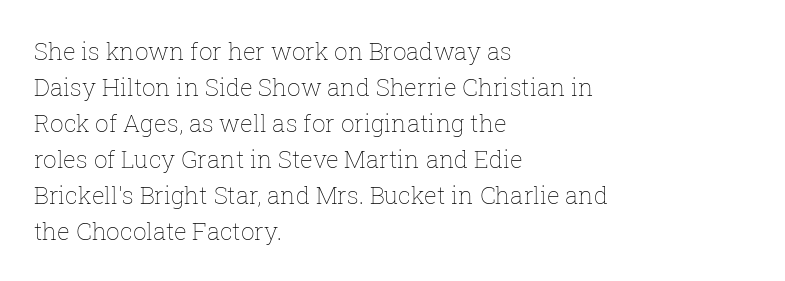
Q: Is the text bold? A: No.
Q: Is the text italic (slanted)? A: No, it is upright.
Q: Is the text underlined? A: No.
Q: How is the paragraph aligned? A: Left-aligned.
Q: Is the spacing between letters normal or unusually wide? A: Normal.
Q: Is the spacing between lines tight, normal or loose? A: Normal.
